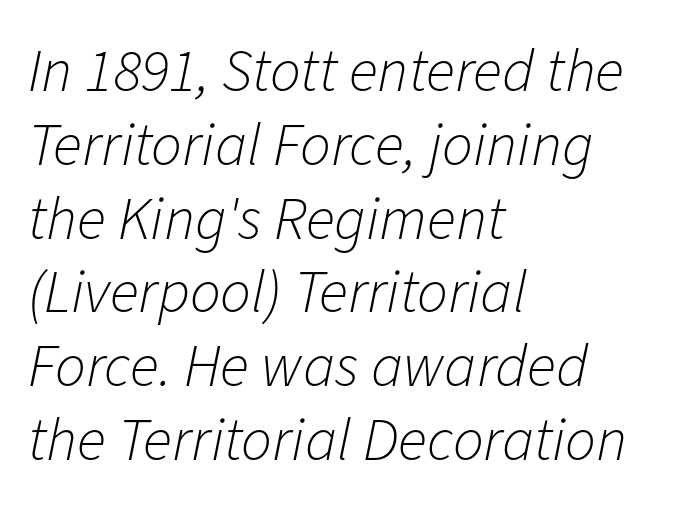
{"italic": "yes", "lean": "right", "slant_degrees": 11, "bold": "no", "weight": "light", "width": "normal", "stroke_contrast": "low", "x_height": "medium", "monospaced": "no", "underline": "no", "align": "left", "line_spacing_ratio": 1.21, "letter_spacing": "normal", "letter_spacing_em": 0.0, "glyph_px": 61}
